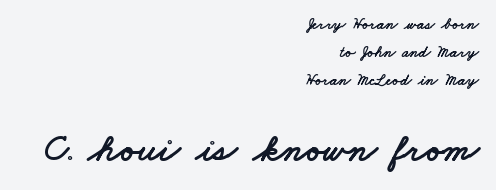
The rendering shows plain stroke endings on the letterforms — a sans-serif design. The zone under the glyphs is completely vacant. Looks like regular typesetting: each glyph gets only the width it needs. This layout puts the modest block above and the oversized block below. Line endings align vertically; line beginnings do not.
